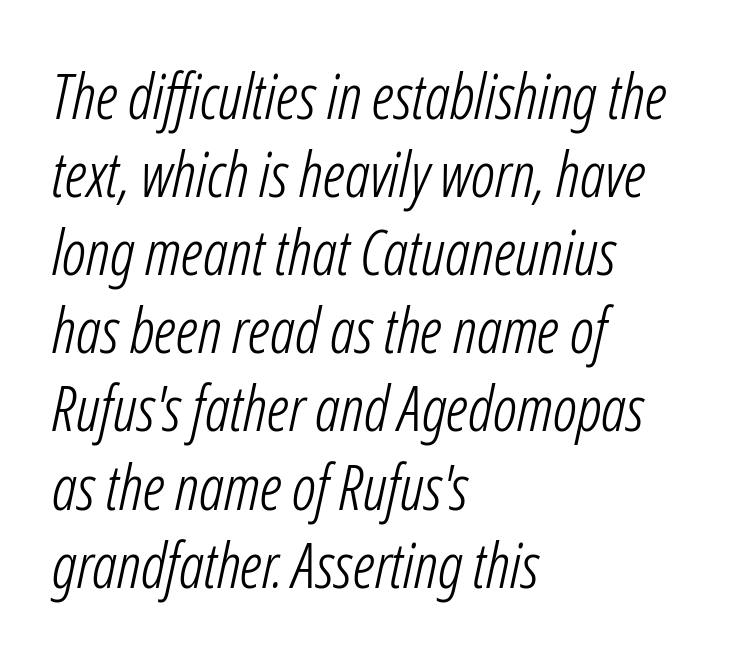
The image shows 62 px light, condensed type, italic (leaning right); set left-aligned, normal line spacing (1.26x), normal letter spacing, not underlined; low stroke contrast and a medium x-height.
